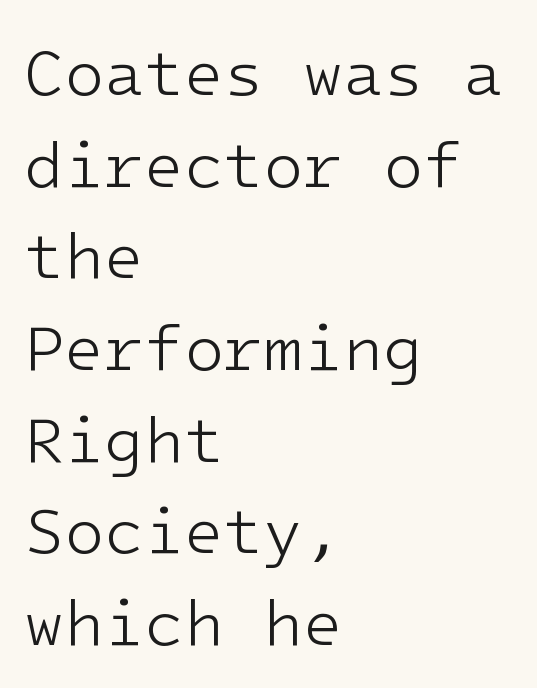
Q: Is the text bold? A: No.
Q: Is the text italic (slanted)? A: No, it is upright.
Q: Is the typeface a serif or a sans-serif typeface? A: Sans-serif.
Q: Is the text underlined? A: No.
Q: How is the paragraph aligned? A: Left-aligned.
Q: Is the spacing between letters normal or unusually wide? A: Normal.
Q: Is the spacing between lines tight, normal or loose? A: Normal.
Q: Width (condensed, normal, or wide)? A: Normal.
Q: Stroke contrast? A: Low.
Q: x-height? A: Medium.
